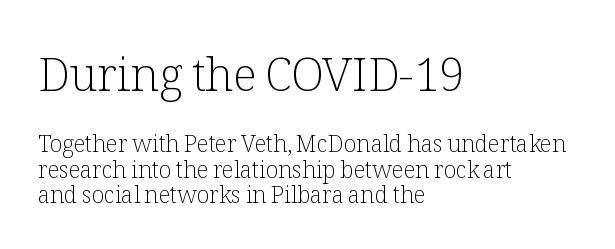
A typesetter would call this leading minimal, almost set solid. Underline: absent. A typesetter would mark this as roman, not italic. No extra ink here — the face is not bold.
